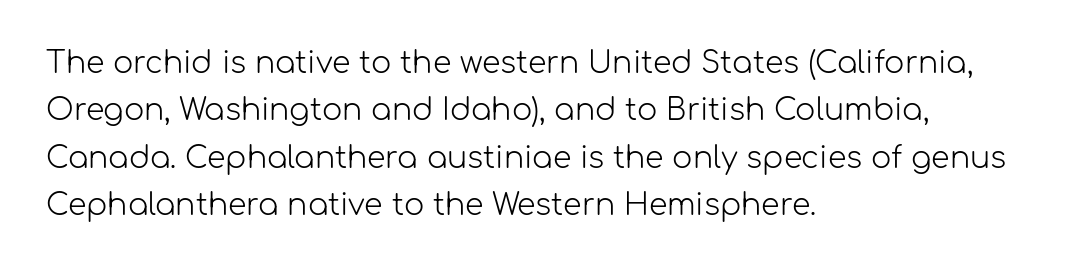
Q: Is the text bold? A: No.
Q: Is the text italic (slanted)? A: No, it is upright.
Q: Is the typeface a serif or a sans-serif typeface? A: Sans-serif.
Q: Is the text underlined? A: No.
Q: How is the paragraph aligned? A: Left-aligned.
Q: Is the spacing between letters normal or unusually wide? A: Normal.
Q: Is the spacing between lines tight, normal or loose? A: Normal.
Q: Width (condensed, normal, or wide)? A: Normal.
Q: Stroke contrast? A: Low.
Q: x-height? A: Medium.
Q: Monospaced? A: No.
